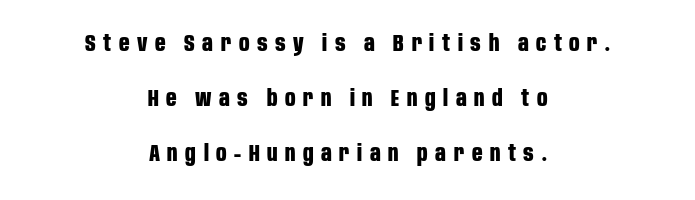
Q: Is the text bold? A: Yes.
Q: Is the text italic (slanted)? A: No, it is upright.
Q: Is the text underlined? A: No.
Q: How is the paragraph aligned? A: Centered.
Q: Is the spacing between letters normal or unusually wide? A: Unusually wide.
Q: Is the spacing between lines tight, normal or loose? A: Loose.
